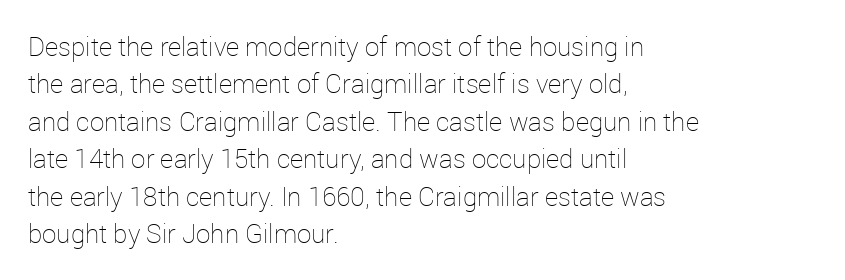
{"italic": "no", "bold": "no", "underline": "no", "align": "left", "line_spacing": "normal", "line_spacing_ratio": 1.44, "letter_spacing": "normal", "letter_spacing_em": 0.0, "glyph_px": 26}
